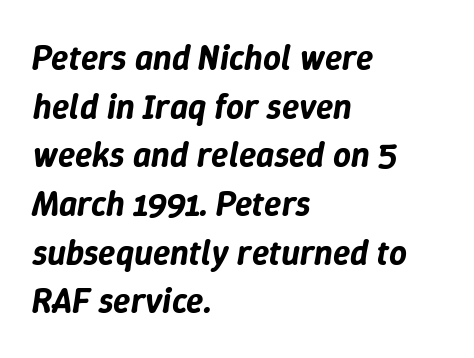
A clean baseline with only descenders dipping below it. This rendering leaves character spacing at its baseline value. The letters advance in unequal steps, a hallmark of proportional type. Interline gaps are of average width in this sample. The rag falls on the right side of this text block. Would a proofreader flag this as italicized? Yes.
